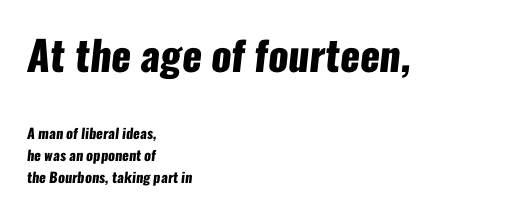
{"serif": "no", "bold": "yes", "weight": "heavy", "width": "condensed", "stroke_contrast": "low", "x_height": "medium", "monospaced": "no", "underline": "no", "align": "left", "line_spacing": "normal", "line_spacing_ratio": 1.55, "letter_spacing": "normal", "letter_spacing_em": 0.0, "larger_block": "first", "size_ratio": 2.93, "glyph_px": 41}
